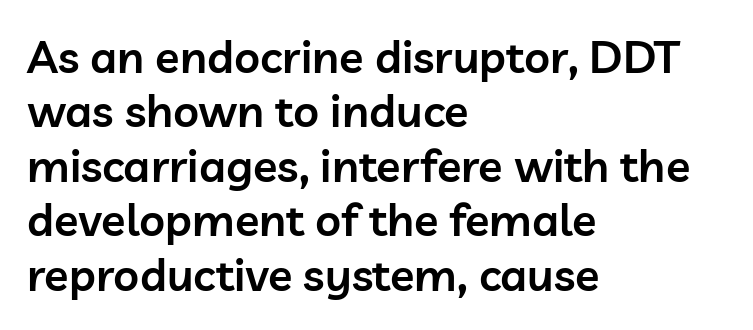
The image shows 45 px semibold sans-serif type, upright; set left-aligned, line spacing 1.21x, normal letter spacing, not underlined; low stroke contrast and a medium x-height.
